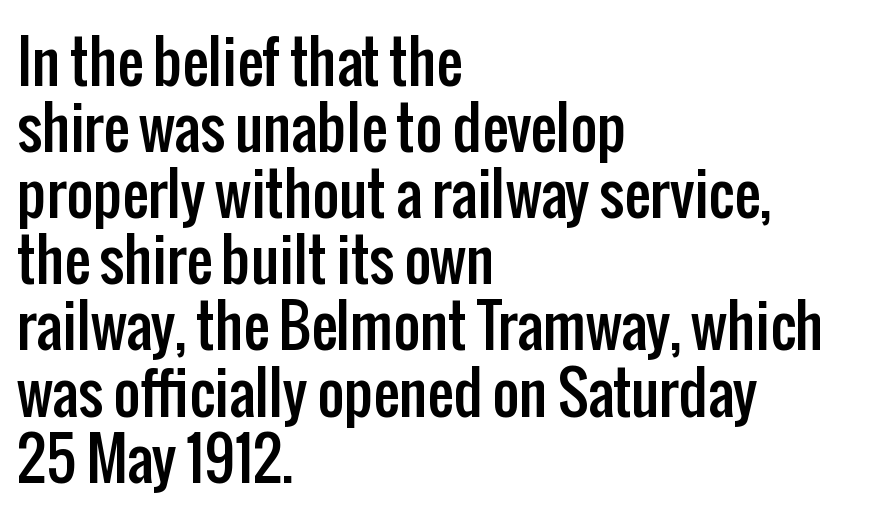
Look at the tracking — it's just the regular setting, nothing added. The leading is snug, giving the passage a crowded texture. The letters advance in unequal steps, a hallmark of proportional type. Glance below the letters and you will spot only blank space. Rendered with straight, roman letterforms. Short and long lines alike share a common starting point at left.
